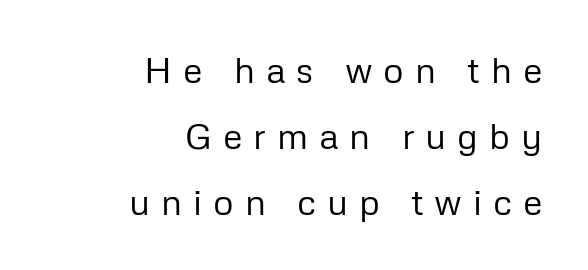
{"serif": "no", "italic": "no", "bold": "no", "weight": "regular", "width": "normal", "stroke_contrast": "low", "x_height": "medium", "monospaced": "no", "underline": "no", "align": "right", "line_spacing_ratio": 1.83, "letter_spacing": "wide", "letter_spacing_em": 0.3, "glyph_px": 36}
